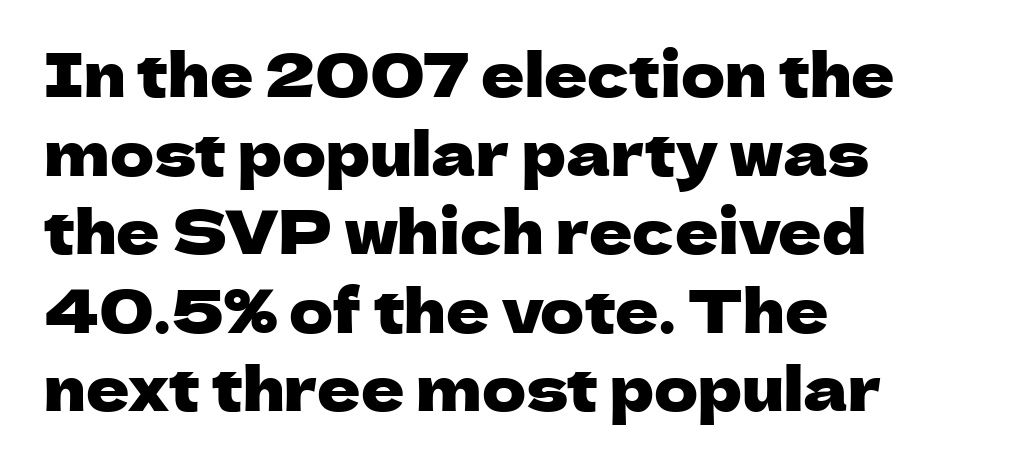
{"serif": "no", "italic": "no", "width": "normal", "stroke_contrast": "low", "x_height": "medium", "monospaced": "no", "underline": "no", "align": "left", "line_spacing": "normal", "line_spacing_ratio": 1.31, "letter_spacing": "normal", "letter_spacing_em": 0.0, "glyph_px": 60}
